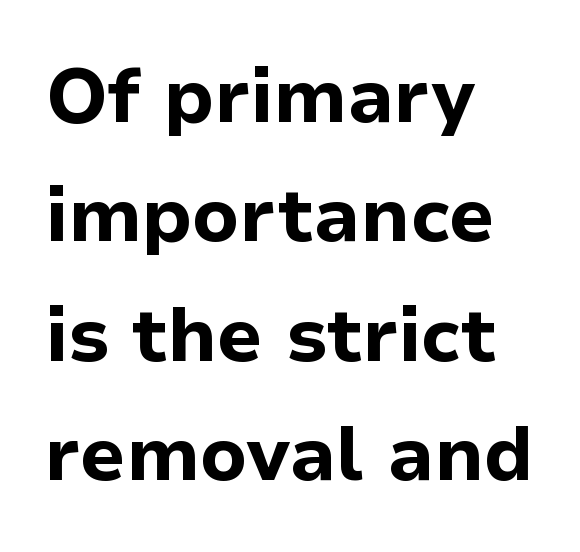
A typesetter would call this proportional, since set widths differ per character. Grotesque or geometric, the face here clearly has no serifs. Characters follow at the spacing the type designer built in. The passage shown stacks its lines at a standard gap.
